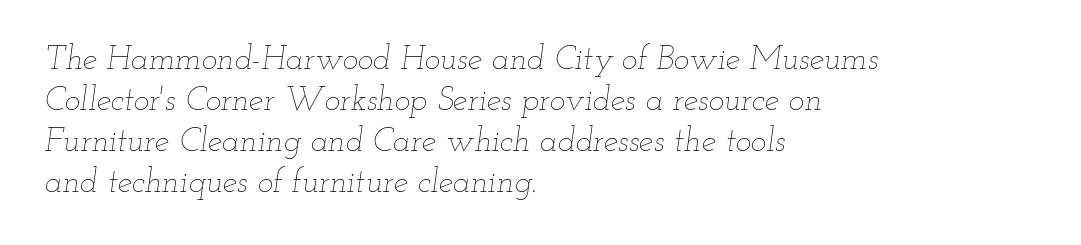
The image shows 33 px thin, wide type, italic (leaning right); set left-aligned, line spacing 1.24x, normal letter spacing, not underlined; low stroke contrast and a small x-height.
